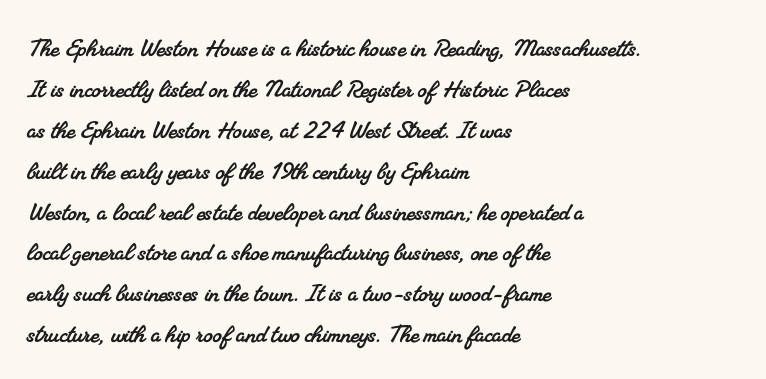
The image shows 29 px serif type; set left-aligned, normal line spacing (1.41x), normal letter spacing, not underlined; medium stroke contrast and a small x-height.
